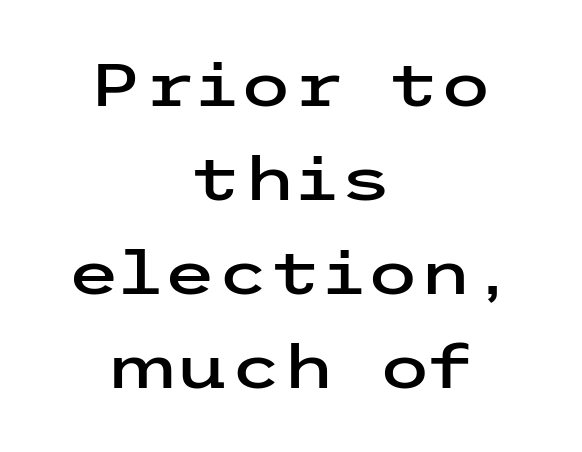
{"serif": "no", "italic": "no", "width": "wide", "stroke_contrast": "low", "x_height": "medium", "underline": "no", "align": "center", "line_spacing": "normal", "line_spacing_ratio": 1.54, "letter_spacing": "normal", "letter_spacing_em": 0.0, "glyph_px": 61}
